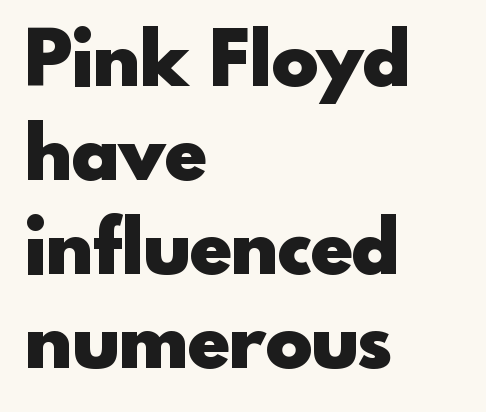
{"serif": "no", "italic": "no", "bold": "yes", "weight": "heavy", "width": "normal", "x_height": "small", "monospaced": "no", "underline": "no", "align": "left", "line_spacing_ratio": 1.22, "letter_spacing": "normal", "letter_spacing_em": 0.0, "glyph_px": 77}
